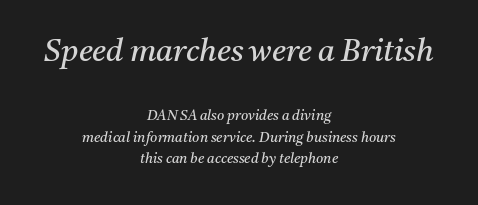
{"serif": "yes", "italic": "yes", "lean": "right", "slant_degrees": 11, "bold": "no", "weight": "regular", "width": "normal", "stroke_contrast": "medium", "x_height": "medium", "monospaced": "no", "underline": "no", "align": "center", "line_spacing": "normal", "line_spacing_ratio": 1.53, "letter_spacing": "normal", "letter_spacing_em": 0.0, "larger_block": "first", "size_ratio": 2.21, "glyph_px": 31}
